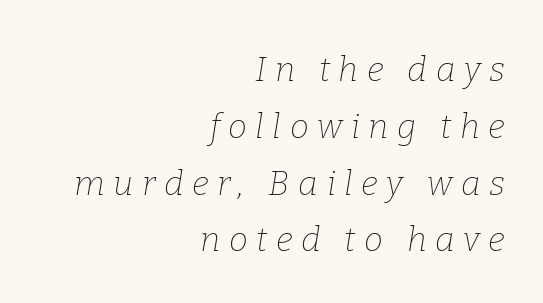
Anything drawn beneath the words? Only blank space. Looks like regular typesetting: each glyph gets only the width it needs. Reading down the block, your eye finds every line finishing at a fixed right position. No extra ink here — the face is not bold. Honestly, the row spacing looks completely unremarkable. Designer's note — italics engaged.
